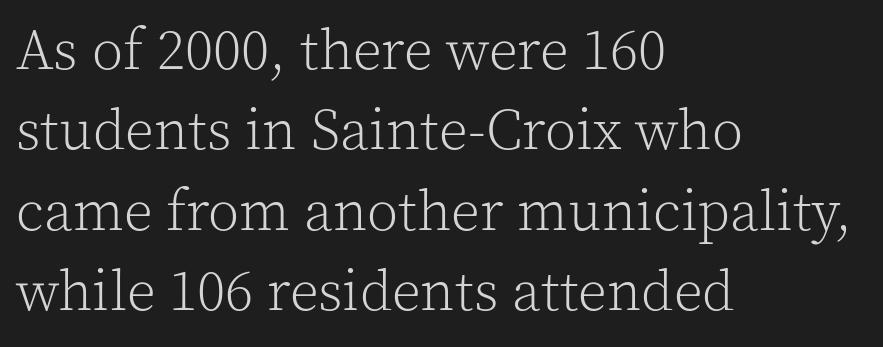
The image shows 57 px light serif type, upright; set left-aligned, normal line spacing (1.41x), normal letter spacing, not underlined; a medium x-height.
